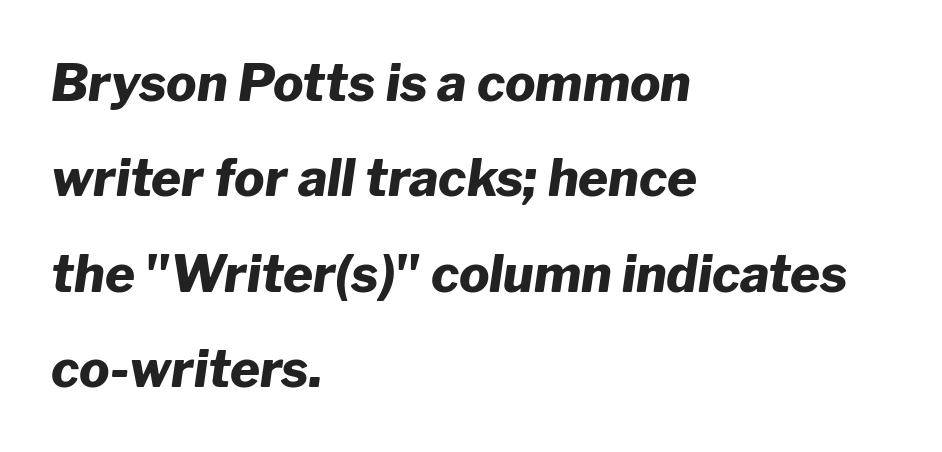
Strokes here are thick enough to call this a true bold. Just letters on the line, the space beneath them empty. The horizontal fit of the characters is conventional and even. The face used here is proportionally spaced, like ordinary book or web type. Visually the block forms a straight wall on the left and a jagged coastline on the right. Slant detected: the letters are inclined.
